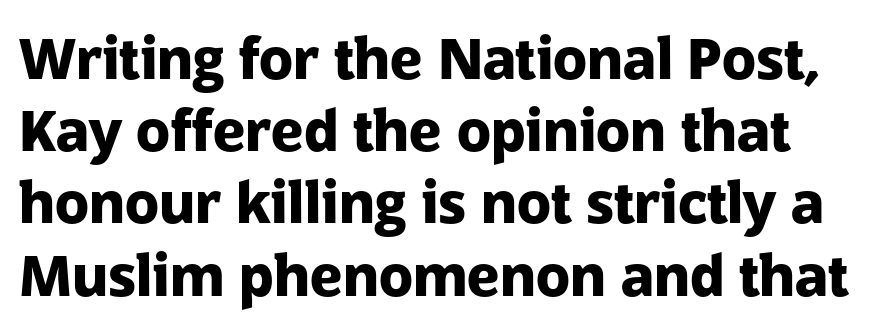
Summary of weight: heavy, a full bold. Here the designer chose a conventional face with non-uniform glyph widths. Italic? Not at all — the glyphs are vertical. Here the glyphs are tracked normally, forming tight word shapes. Each new line begins a customary step beneath the previous one. This sample uses a sans-serif face.
